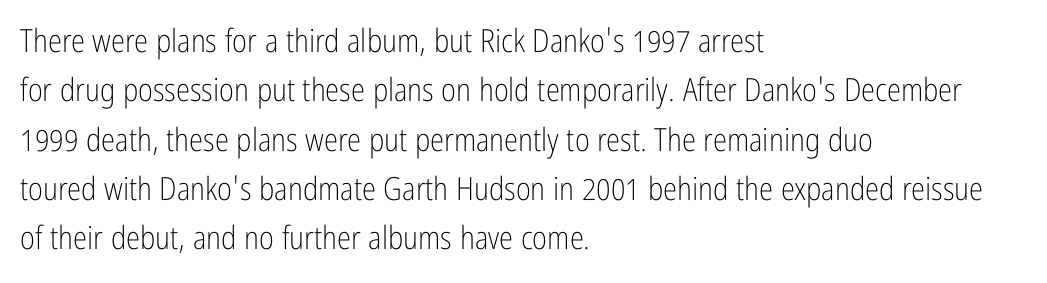
Q: Is the text bold? A: No.
Q: Is the text italic (slanted)? A: No, it is upright.
Q: Is the typeface a serif or a sans-serif typeface? A: Sans-serif.
Q: Is the text underlined? A: No.
Q: How is the paragraph aligned? A: Left-aligned.
Q: Is the spacing between letters normal or unusually wide? A: Normal.
Q: Is the spacing between lines tight, normal or loose? A: Normal.
Q: Width (condensed, normal, or wide)? A: Condensed.
Q: Stroke contrast? A: Low.
Q: x-height? A: Medium.
Q: Monospaced? A: No.
